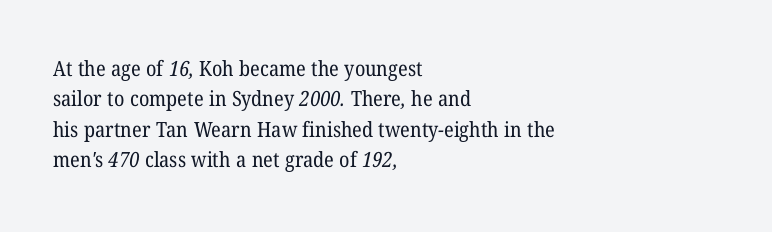
In terms of leading, this rendering sits right in the middle. The gaps between neighbouring characters are ordinary and unremarkable. Does the copy run flush right? No — it runs flush left. Anything drawn beneath the words? Only blank space. A light-to-regular cut is what we see here.
